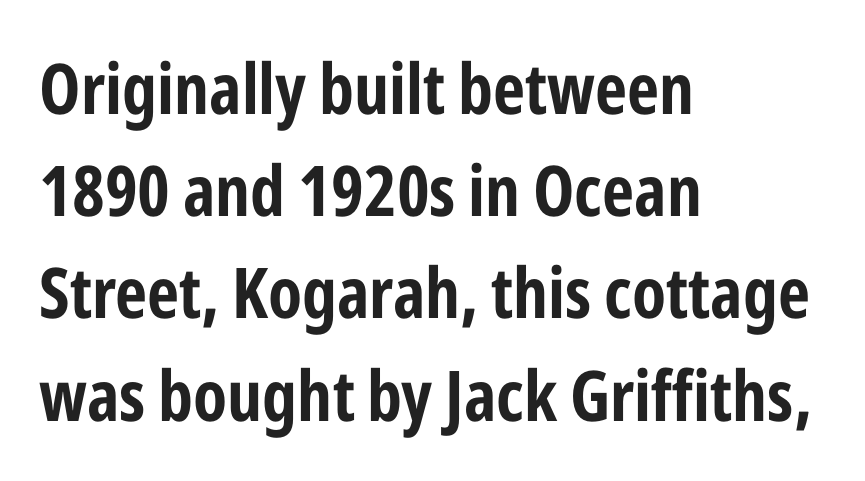
{"serif": "no", "italic": "no", "bold": "yes", "weight": "bold", "width": "condensed", "stroke_contrast": "low", "x_height": "medium", "monospaced": "no", "underline": "no", "align": "left", "line_spacing": "normal", "line_spacing_ratio": 1.46, "letter_spacing": "normal", "letter_spacing_em": 0.0, "glyph_px": 70}
